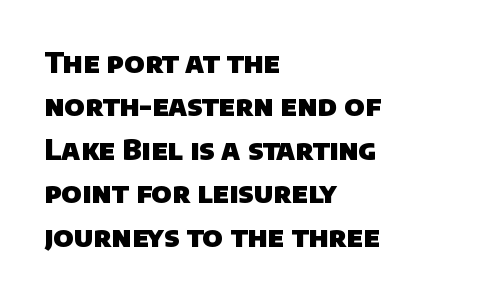
Typesetter's note: full bold, strokes at maximum text heaviness. Does the type have serifs? No, each stem ends abruptly. These lines are rendered in a variable-pitch font. Summary of vertical rhythm: regular, with standard interline spacing.
